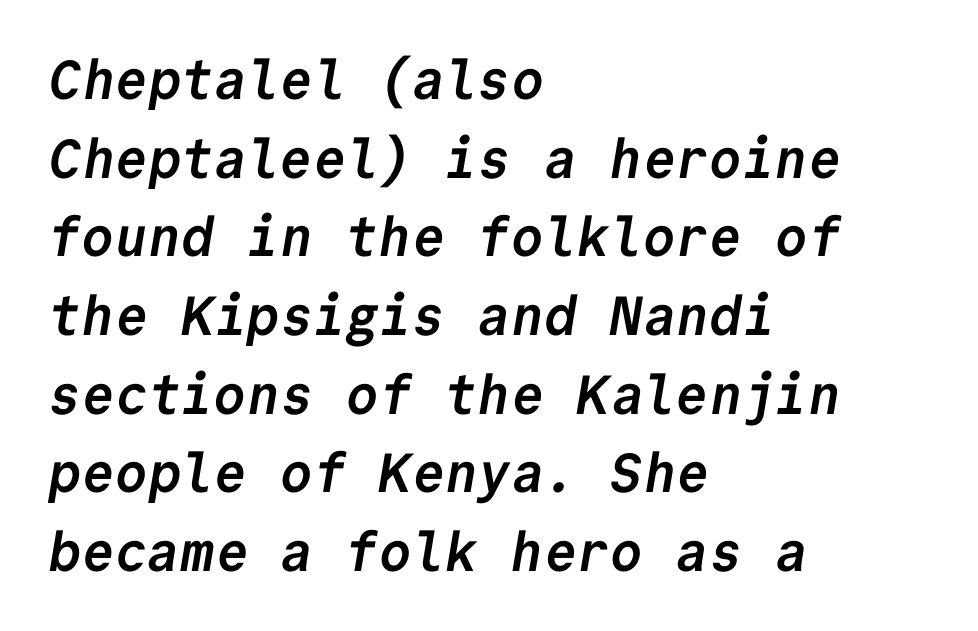
{"serif": "no", "bold": "yes", "weight": "semibold", "width": "normal", "stroke_contrast": "low", "x_height": "medium", "monospaced": "yes", "underline": "no", "align": "left", "line_spacing": "normal", "line_spacing_ratio": 1.43, "letter_spacing": "normal", "letter_spacing_em": 0.0, "glyph_px": 55}
